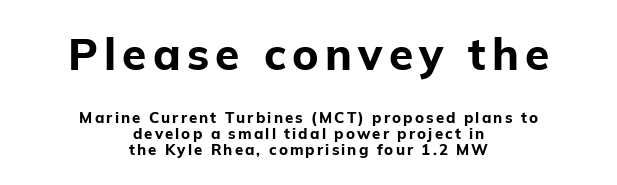
{"serif": "no", "italic": "no", "bold": "yes", "weight": "bold", "width": "normal", "stroke_contrast": "low", "x_height": "medium", "monospaced": "no", "underline": "no", "align": "center", "line_spacing": "tight", "line_spacing_ratio": 1.07, "larger_block": "first", "size_ratio": 2.93, "glyph_px": 44}
